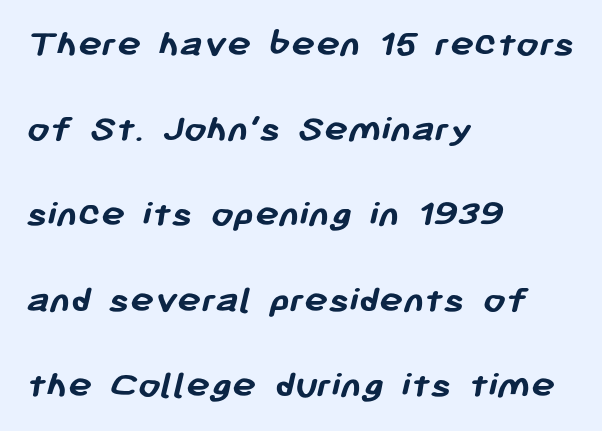
The image shows 40 px semibold sans-serif type; set left-aligned, loose line spacing (2.13x), normal letter spacing, not underlined; low stroke contrast and a medium x-height.
